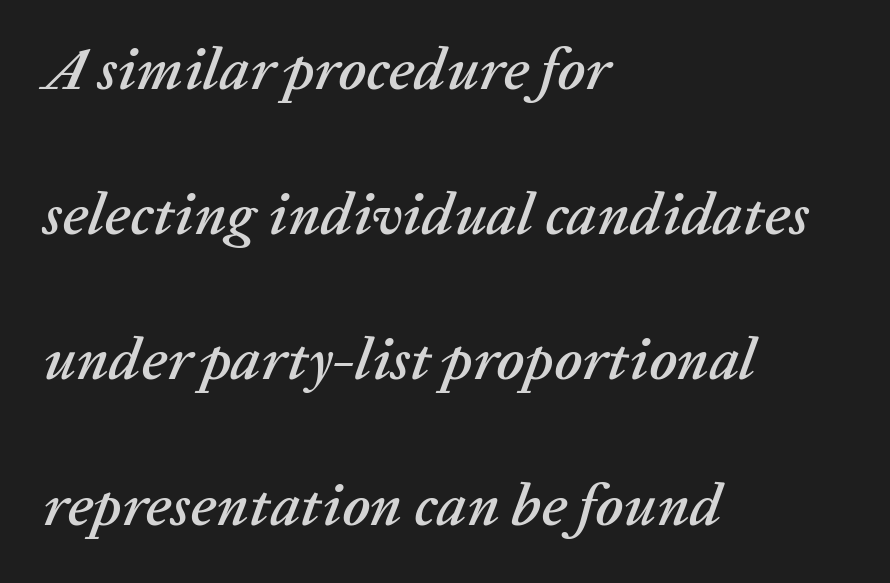
{"italic": "yes", "lean": "right", "slant_degrees": 20, "width": "normal", "stroke_contrast": "low", "x_height": "medium", "monospaced": "no", "underline": "no", "align": "left", "line_spacing": "loose", "line_spacing_ratio": 2.42, "letter_spacing": "normal", "letter_spacing_em": 0.0, "glyph_px": 60}
